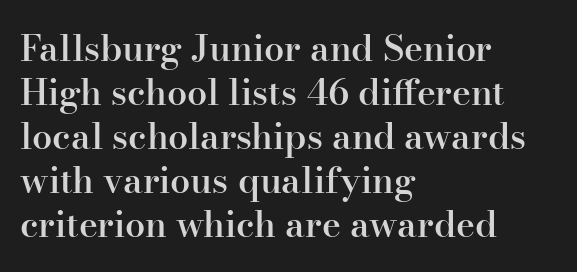
The image shows 36 px semibold serif type, upright; set left-aligned, line spacing 1.22x, normal letter spacing, not underlined; high stroke contrast and a small x-height.
